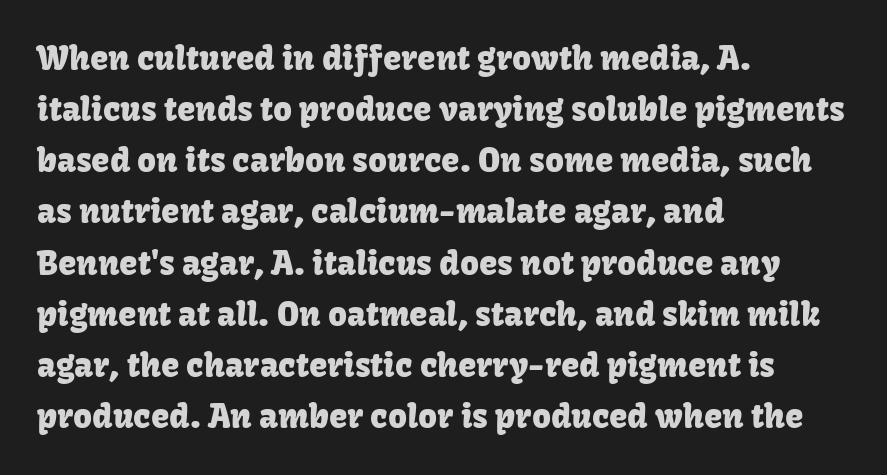
{"serif": "no", "italic": "no", "width": "normal", "stroke_contrast": "low", "x_height": "medium", "monospaced": "no", "underline": "no", "align": "left", "line_spacing": "normal", "line_spacing_ratio": 1.55, "letter_spacing": "normal", "letter_spacing_em": 0.0, "glyph_px": 33}
